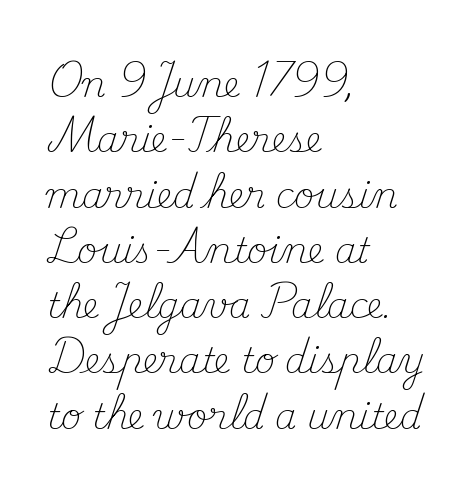
Q: Is the text bold? A: No.
Q: Is the text italic (slanted)? A: Yes.
Q: Is the typeface a serif or a sans-serif typeface? A: Serif.
Q: Is the text underlined? A: No.
Q: How is the paragraph aligned? A: Left-aligned.
Q: Is the spacing between letters normal or unusually wide? A: Normal.
Q: Is the spacing between lines tight, normal or loose? A: Normal.
Q: Width (condensed, normal, or wide)? A: Normal.
Q: Stroke contrast? A: Medium.
Q: x-height? A: Small.
Q: Monospaced? A: No.
